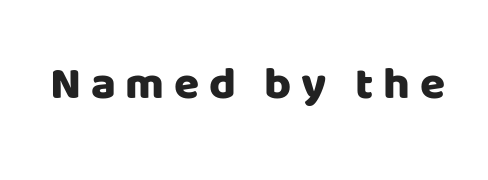
Q: Is the text italic (slanted)? A: No, it is upright.
Q: Is the typeface a serif or a sans-serif typeface? A: Sans-serif.
Q: Is the text underlined? A: No.
Q: Is the spacing between letters normal or unusually wide? A: Unusually wide.
Q: Width (condensed, normal, or wide)? A: Normal.
Q: Stroke contrast? A: Low.
Q: x-height? A: Large.
Q: Monospaced? A: No.
